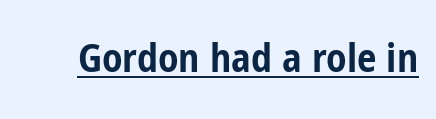
The image shows 39 px bold, condensed sans-serif type, upright; set normal letter spacing, underlined; low stroke contrast and a medium x-height.
